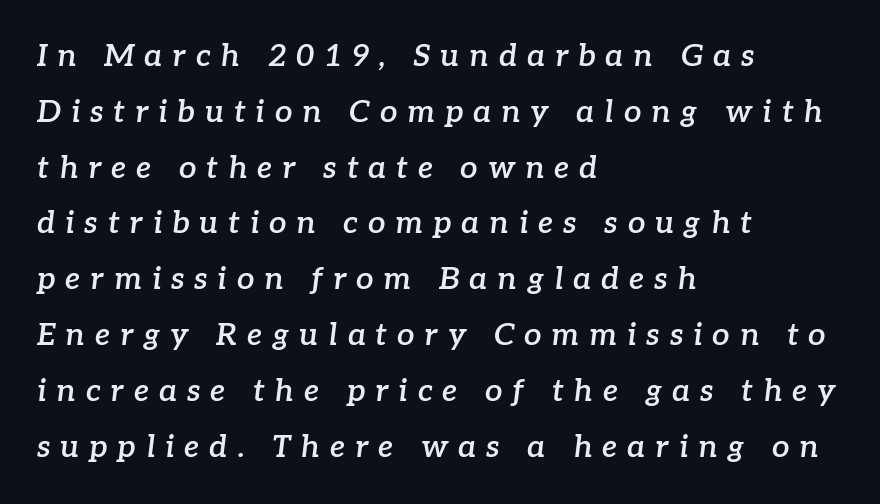
The image shows 31 px semibold serif type, italic (leaning right); set left-aligned, line spacing 1.8x, unusually wide letter spacing (+0.32 em), not underlined; low stroke contrast and a medium x-height.
